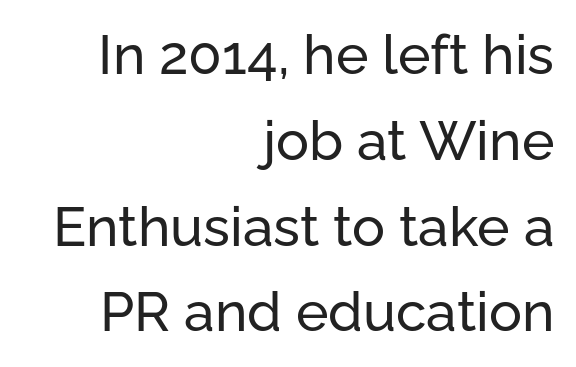
The characters display no serif detailing; their extremities are plain. Inter-character spacing is left at the font's built-in metrics. Proportional: the letters do not fall into vertical columns. Does the leading feel generous? No, just average. These lines stack with their right ends in a neat column.
